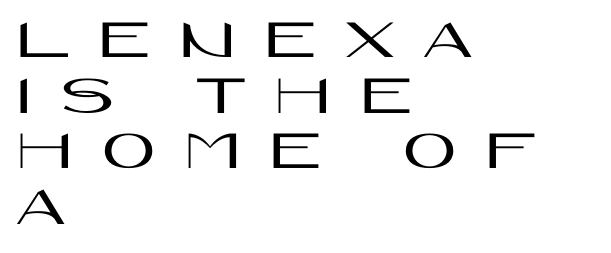
{"serif": "no", "italic": "no", "width": "wide", "stroke_contrast": "high", "x_height": "large", "monospaced": "no", "underline": "no", "align": "left", "line_spacing": "tight", "line_spacing_ratio": 0.96, "letter_spacing": "wide", "letter_spacing_em": 0.5, "glyph_px": 58}
